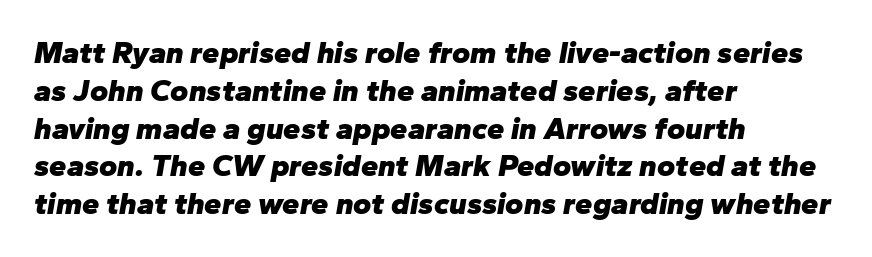
Q: Is the text bold? A: Yes.
Q: Is the text italic (slanted)? A: Yes, it leans right by about 10 degrees.
Q: Is the text underlined? A: No.
Q: How is the paragraph aligned? A: Left-aligned.
Q: Is the spacing between letters normal or unusually wide? A: Normal.
Q: Width (condensed, normal, or wide)? A: Normal.
Q: Stroke contrast? A: Low.
Q: x-height? A: Medium.
Q: Monospaced? A: No.
